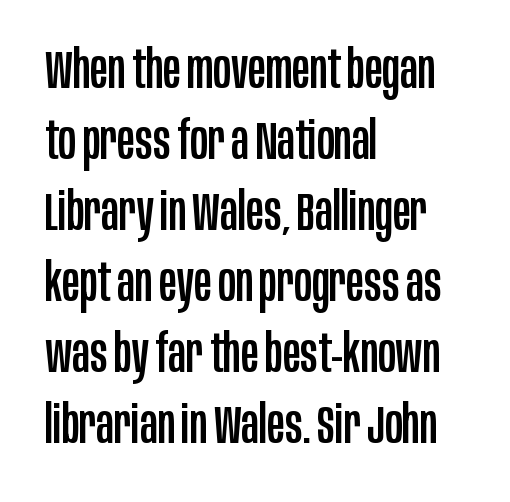
The image shows 53 px condensed sans-serif type, upright; set left-aligned, normal line spacing (1.34x), normal letter spacing, not underlined; low stroke contrast and a large x-height.
